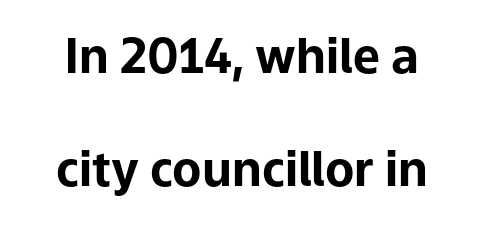
{"serif": "no", "italic": "no", "bold": "yes", "weight": "bold", "width": "normal", "stroke_contrast": "low", "x_height": "medium", "monospaced": "no", "underline": "no", "line_spacing": "loose", "line_spacing_ratio": 2.36, "letter_spacing": "normal", "letter_spacing_em": 0.0, "glyph_px": 48}
